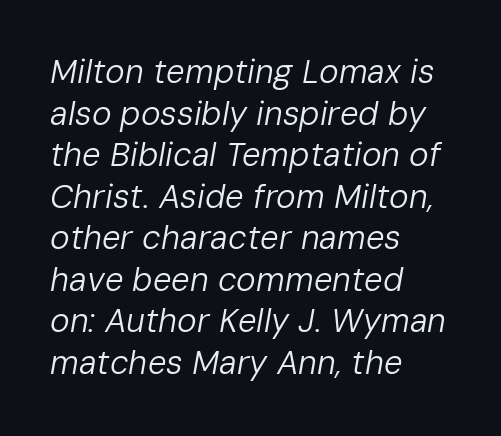
The line-height multiplier appears to be the usual default. Letter spacing: default. The font sits on the lighter half of the weight spectrum, regular included. The lettering tilts uniformly, giving the passage an italic look.
